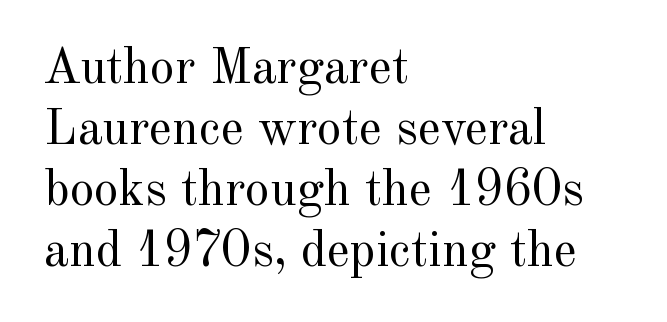
Note the varied advance widths — an 'i' is clearly narrower than an 'm'. Style check: upright. There is no visible air inserted between adjacent glyphs. Caption: face not bold, strokes unweighted.
